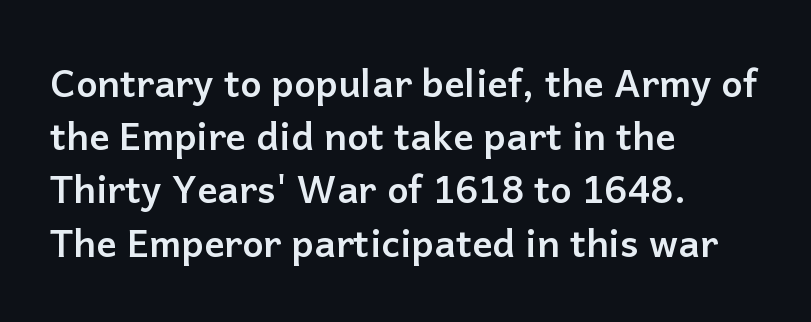
{"serif": "no", "italic": "no", "bold": "yes", "weight": "semibold", "width": "normal", "stroke_contrast": "low", "x_height": "medium", "monospaced": "no", "underline": "no", "align": "left", "line_spacing": "normal", "line_spacing_ratio": 1.4, "letter_spacing": "normal", "letter_spacing_em": 0.0, "glyph_px": 38}
